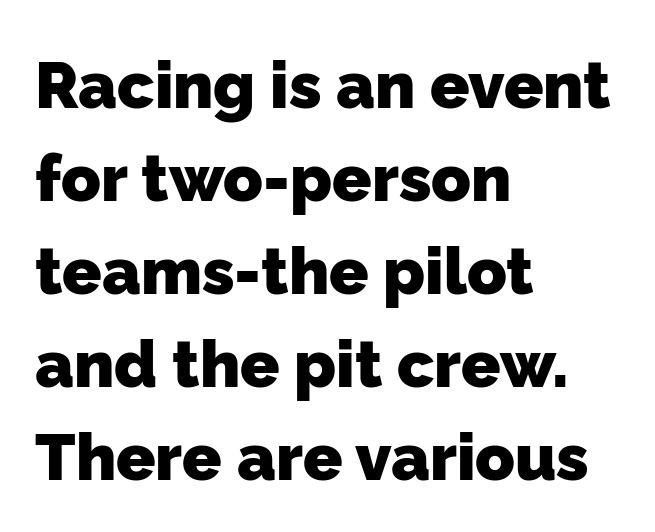
Only glyphs here, with clear space below each row. Classification — sans serif. Is there much room between lines? A standard amount, neither cramped nor airy. Nobody touched the tracking dial on this one. Strokes here are thick enough to call this a true bold.
